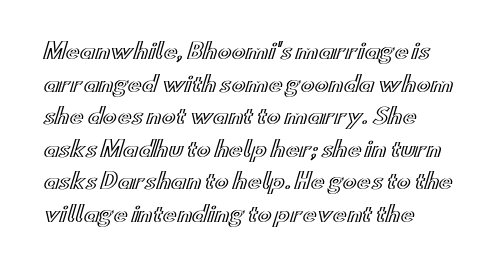
The image shows 21 px text type; set normal line spacing (1.55x), normal letter spacing, not underlined.
